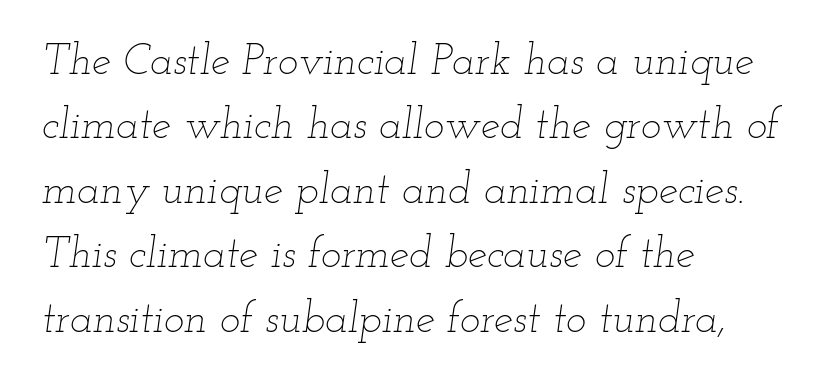
Is the block centered? No — it sits flush against the left margin. If you measured baseline to baseline, you'd find a middling distance. The area under the type is left untouched. Do the characters align in a grid? No, the font is proportional.
